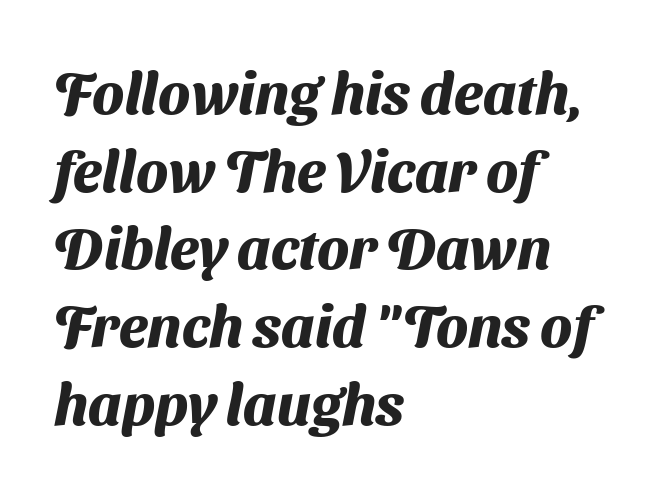
{"serif": "no", "bold": "yes", "weight": "heavy", "width": "normal", "stroke_contrast": "medium", "x_height": "medium", "monospaced": "no", "underline": "no", "align": "left", "line_spacing": "normal", "line_spacing_ratio": 1.34, "letter_spacing": "normal", "letter_spacing_em": 0.0, "glyph_px": 58}
